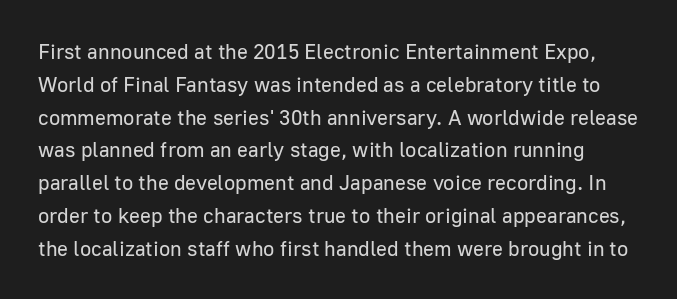
Q: Is the text bold? A: No.
Q: Is the text italic (slanted)? A: No, it is upright.
Q: Is the text underlined? A: No.
Q: Is the spacing between letters normal or unusually wide? A: Normal.
Q: Is the spacing between lines tight, normal or loose? A: Normal.
